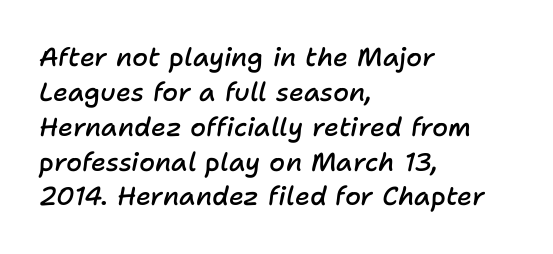
The image shows 26 px text type, italic (leaning right); set left-aligned, normal line spacing (1.34x), normal letter spacing, not underlined.
